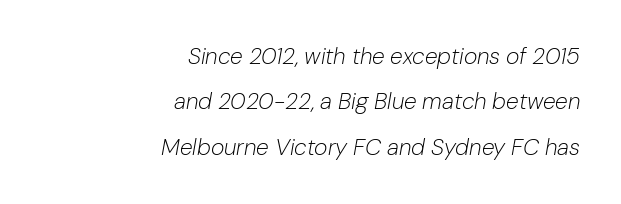
{"italic": "yes", "lean": "right", "slant_degrees": 10, "bold": "no", "underline": "no", "align": "right", "line_spacing": "loose", "line_spacing_ratio": 1.97, "letter_spacing": "normal", "letter_spacing_em": 0.0, "glyph_px": 23}
